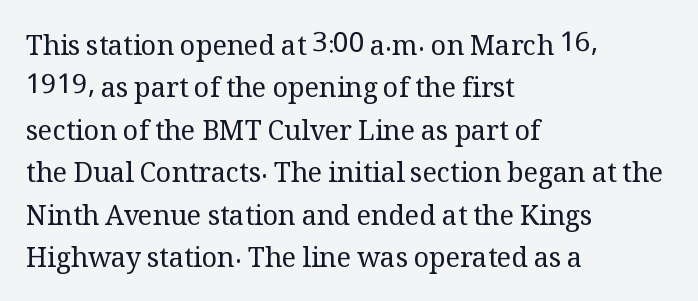
The image shows 27 px text type, upright; set left-aligned, normal line spacing (1.57x), normal letter spacing, not underlined.
